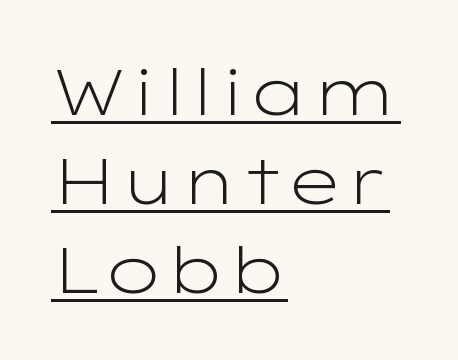
{"serif": "no", "italic": "no", "bold": "no", "weight": "light", "width": "wide", "stroke_contrast": "low", "x_height": "medium", "monospaced": "no", "underline": "yes", "align": "left", "line_spacing": "normal", "line_spacing_ratio": 1.39, "letter_spacing": "normal", "letter_spacing_em": 0.0, "glyph_px": 64}
